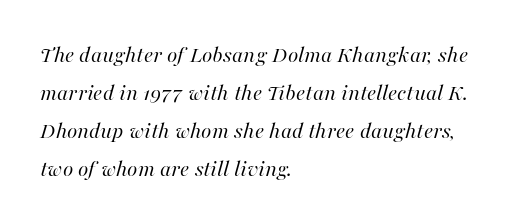
The passage shown is not underscored anywhere. The characters are drawn with everyday or finer stroke widths. The paragraph shown leans on its left margin. The leading is moderate, giving the passage an even texture.
